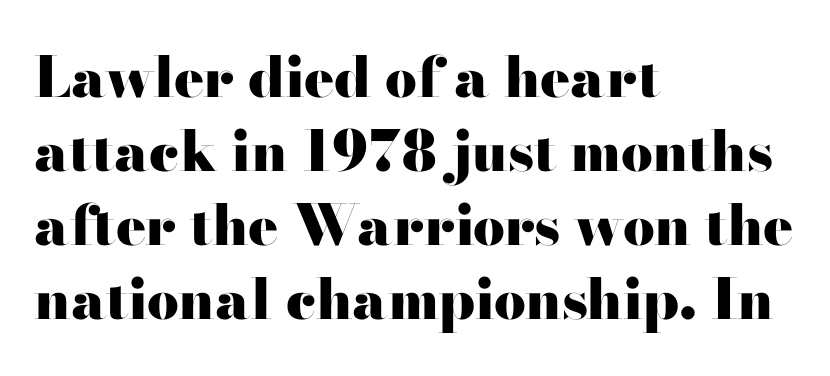
{"serif": "yes", "italic": "no", "bold": "yes", "weight": "heavy", "width": "wide", "stroke_contrast": "high", "x_height": "small", "monospaced": "no", "underline": "no", "align": "left", "line_spacing": "normal", "line_spacing_ratio": 1.32, "letter_spacing": "normal", "letter_spacing_em": 0.0, "glyph_px": 56}
